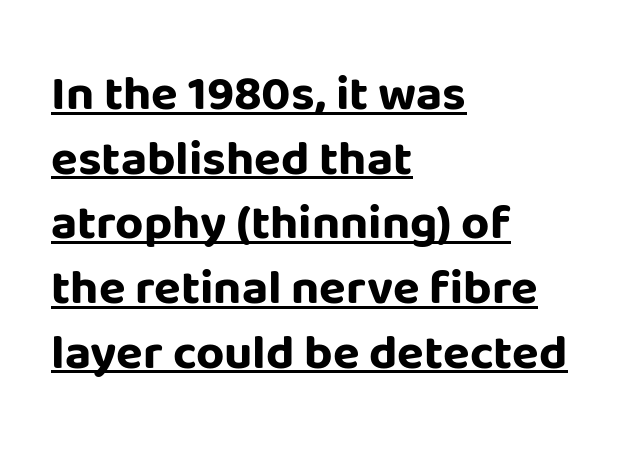
The image shows 49 px bold sans-serif type, upright; set left-aligned, normal line spacing (1.32x), normal letter spacing, underlined; low stroke contrast and a large x-height.
